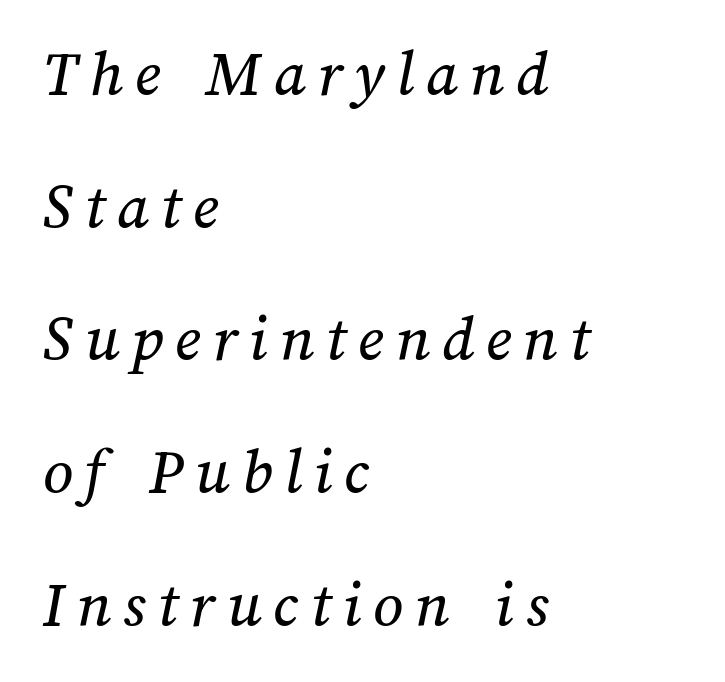
{"width": "normal", "stroke_contrast": "medium", "x_height": "medium", "monospaced": "no", "underline": "no", "align": "left", "line_spacing": "loose", "line_spacing_ratio": 2.01, "glyph_px": 66}
